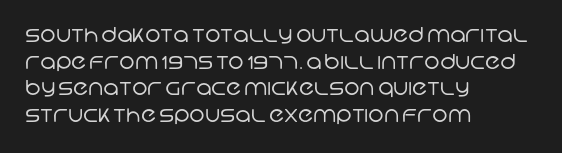
{"bold": "no", "underline": "no", "align": "left", "line_spacing": "normal", "line_spacing_ratio": 1.27, "letter_spacing": "normal", "letter_spacing_em": 0.0, "glyph_px": 21}
